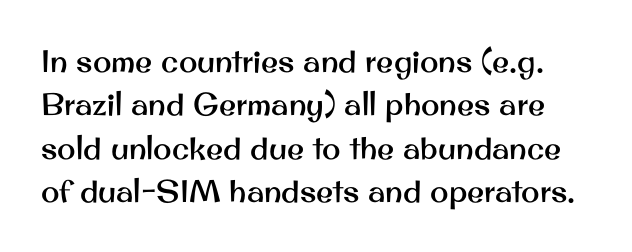
Q: Is the text italic (slanted)? A: No, it is upright.
Q: Is the typeface a serif or a sans-serif typeface? A: Sans-serif.
Q: Is the text underlined? A: No.
Q: Is the spacing between letters normal or unusually wide? A: Normal.
Q: Is the spacing between lines tight, normal or loose? A: Normal.
Q: Width (condensed, normal, or wide)? A: Normal.
Q: Stroke contrast? A: Medium.
Q: x-height? A: Small.
Q: Monospaced? A: No.
